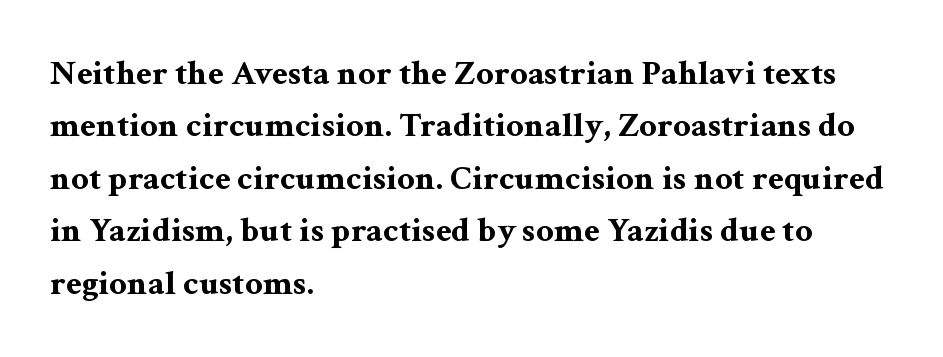
The space between consecutive lines is moderate. The typography opts for an upright posture over an oblique one. Plenty of ink on the page — the face is bold. Varying glyph widths throughout — classic text-font behaviour. Each letter's strokes conclude with small projecting serifs. The baseline area is clear.
